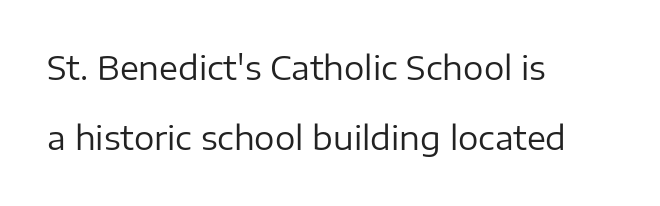
Horizontal bands of white between lines are thick stripes. The lettering holds an erect, upright posture throughout. Casual observation: everything's shoved over to the left. The letters advance in unequal steps, a hallmark of proportional type.
